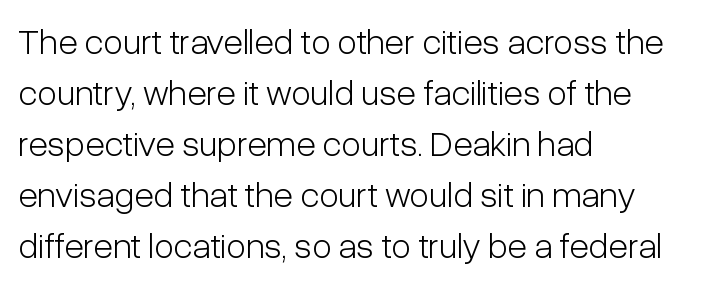
Q: Is the text bold? A: No.
Q: Is the text italic (slanted)? A: No, it is upright.
Q: Is the typeface a serif or a sans-serif typeface? A: Sans-serif.
Q: Is the text underlined? A: No.
Q: How is the paragraph aligned? A: Left-aligned.
Q: Is the spacing between letters normal or unusually wide? A: Normal.
Q: Is the spacing between lines tight, normal or loose? A: Normal.
Q: Width (condensed, normal, or wide)? A: Condensed.
Q: Stroke contrast? A: Low.
Q: x-height? A: Medium.
Q: Monospaced? A: No.
